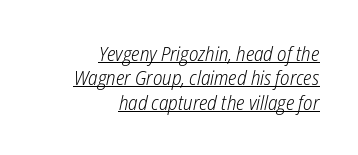
Q: Is the text bold? A: No.
Q: Is the text italic (slanted)? A: Yes, it leans right by about 12 degrees.
Q: Is the text underlined? A: Yes.
Q: How is the paragraph aligned? A: Right-aligned.
Q: Is the spacing between letters normal or unusually wide? A: Normal.
